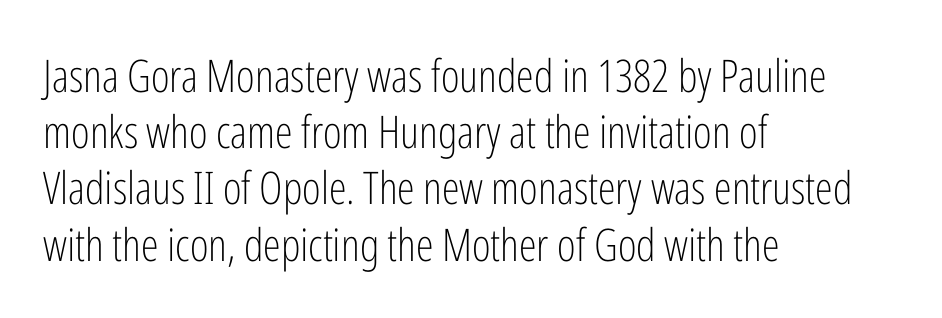
Q: Is the text bold? A: No.
Q: Is the text italic (slanted)? A: No, it is upright.
Q: Is the typeface a serif or a sans-serif typeface? A: Sans-serif.
Q: Is the text underlined? A: No.
Q: How is the paragraph aligned? A: Left-aligned.
Q: Is the spacing between letters normal or unusually wide? A: Normal.
Q: Is the spacing between lines tight, normal or loose? A: Normal.
Q: Width (condensed, normal, or wide)? A: Condensed.
Q: Stroke contrast? A: Low.
Q: x-height? A: Medium.
Q: Monospaced? A: No.
